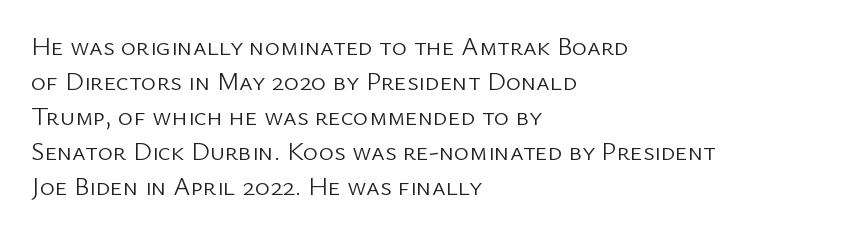
The image shows 26 px text type, upright; set left-aligned, normal line spacing (1.35x), normal letter spacing, not underlined.
